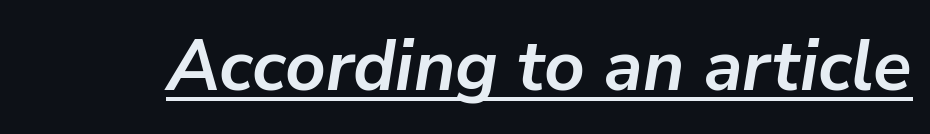
A dark, heavy texture on the line: the type is bold. A typesetter would mark this as italic. Characters follow at the spacing the type designer built in. Has an underline been added? It has. The rendering uses natural spacing where letterforms have individual widths.
